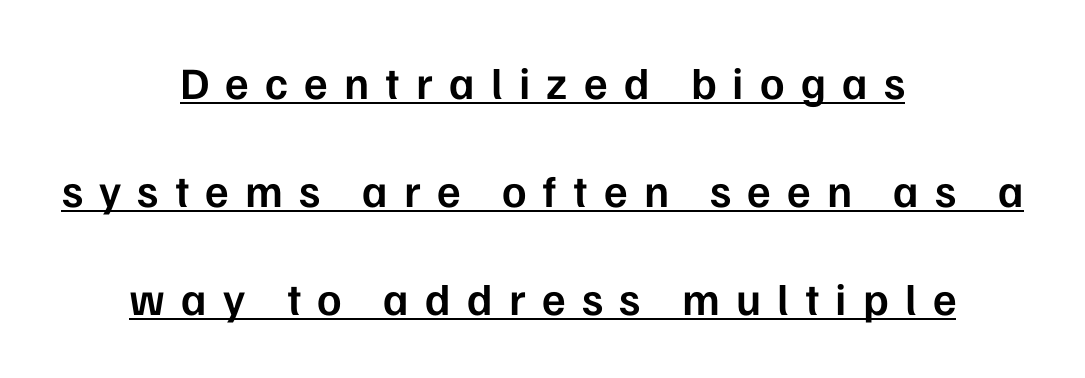
Think of a printed novel: that variable character pitch is what you see here. The specimen includes a rule beneath the text block's lines. Type style note: lacks serifs. One-word summary of the alignment: center. Vertical spacing — loose. The rendering uses a semibold face; strokes are thickened but not to full bold.
